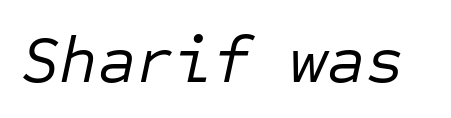
The image shows 66 px regular-weight type, italic (leaning right), monospaced; set normal letter spacing, not underlined; low stroke contrast and a medium x-height.
